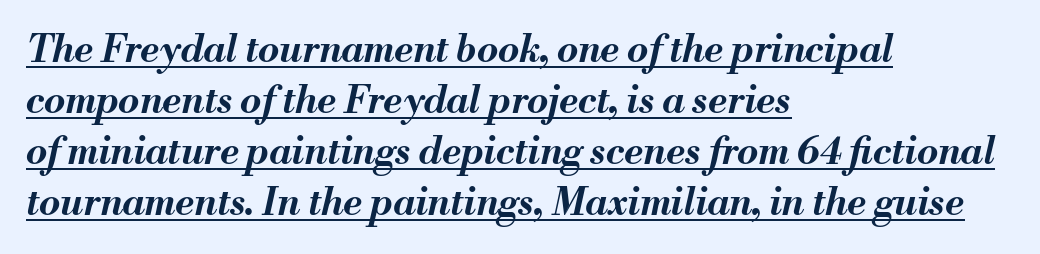
Q: Is the text bold? A: Yes.
Q: Is the text italic (slanted)? A: Yes, it leans right by about 13 degrees.
Q: Is the text underlined? A: Yes.
Q: How is the paragraph aligned? A: Left-aligned.
Q: Is the spacing between letters normal or unusually wide? A: Normal.
Q: Is the spacing between lines tight, normal or loose? A: Normal.
Q: Width (condensed, normal, or wide)? A: Normal.
Q: Stroke contrast? A: Medium.
Q: x-height? A: Small.
Q: Monospaced? A: No.
